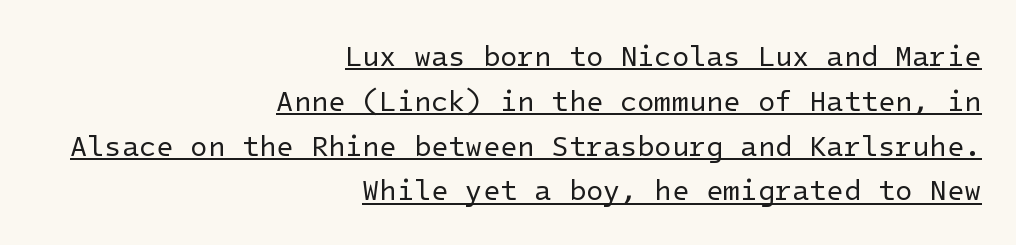
The setting favours the right margin, as signatures and pull-quotes sometimes do. Compared with a typical body face, this is equally light or lighter still. This is sans-serif lettering, the kind often seen on screens and signage. Quick note: interline space is typical. Caption: standard tracking, unaltered.
